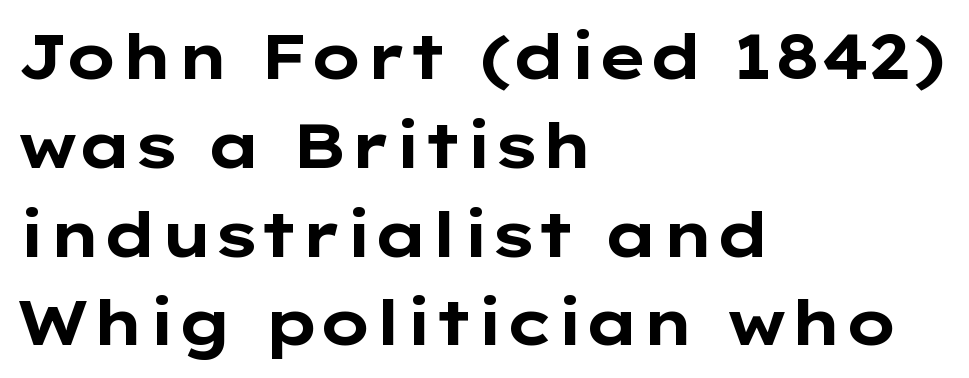
This sample has the flowing, uneven cadence of proportional lettering. The letters sit at their default tracking, neither squeezed nor spread. Upright lettering throughout. Horizontally, the lines are justified to the leading edge only.
